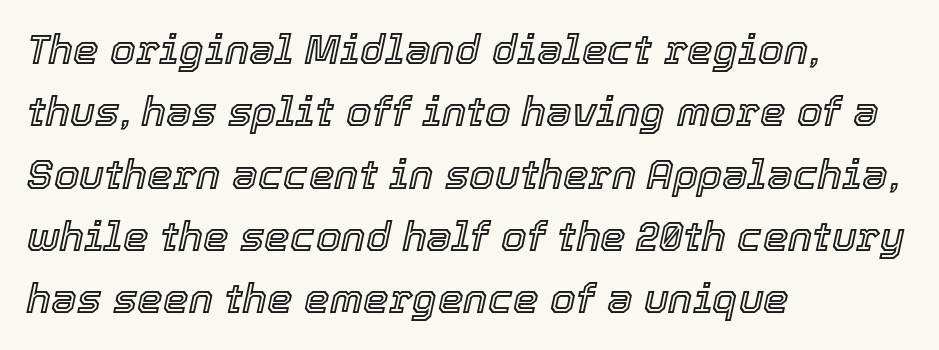
In terms of letterspacing, this is plain default setting. A student would call this left alignment; a typographer would say flush left, rag right. This sample keeps an unexceptional amount of space between lines. Emphasis-style slanted type is in use. Letters rest on an invisible, unmarked baseline.
